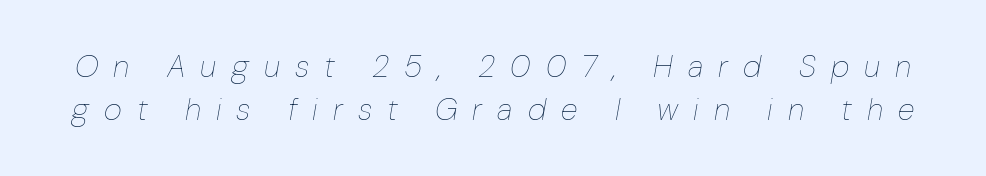
Q: Is the text bold? A: No.
Q: Is the text italic (slanted)? A: Yes, it leans right by about 10 degrees.
Q: Is the text underlined? A: No.
Q: Is the spacing between letters normal or unusually wide? A: Unusually wide.
Q: Is the spacing between lines tight, normal or loose? A: Normal.
Q: Width (condensed, normal, or wide)? A: Normal.
Q: Stroke contrast? A: Low.
Q: x-height? A: Medium.
Q: Monospaced? A: No.
